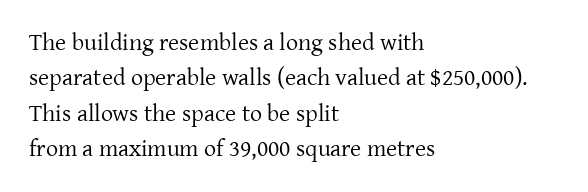
The image shows 24 px text type, upright; set left-aligned, normal line spacing (1.47x), normal letter spacing, not underlined.
